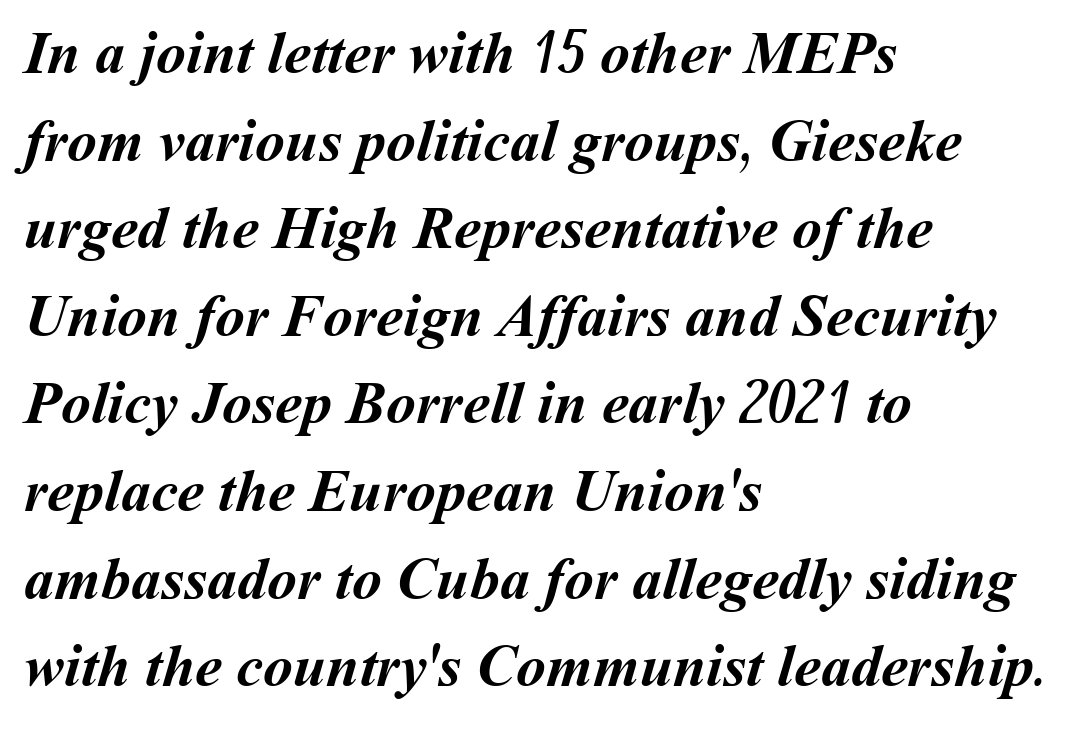
Is there much room between lines? A standard amount, neither cramped nor airy. Every row of glyphs begins at an identical x-position on the left. The letters advance in unequal steps, a hallmark of proportional type. Nobody touched the tracking dial on this one. Every letter is thick-stroked: bold, no question. Lines of text with bare space underneath.
